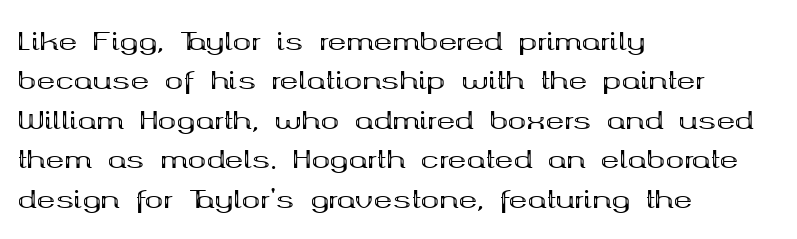
{"italic": "no", "bold": "yes", "underline": "no", "align": "left", "line_spacing": "normal", "line_spacing_ratio": 1.58, "letter_spacing": "normal", "letter_spacing_em": 0.0, "glyph_px": 25}
